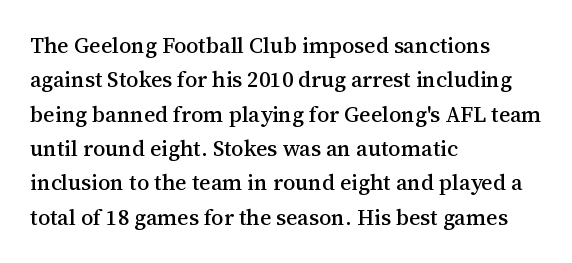
The image shows 22 px text type, upright; set left-aligned, normal line spacing (1.56x), normal letter spacing, not underlined.
